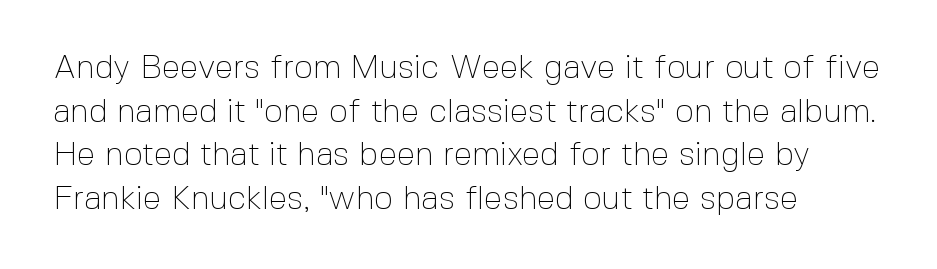
Leading: standard. One-word summary of the alignment: left. The letters stand upright; this is a roman face. Serif or sans? Sans — the stroke terminals are bare.
